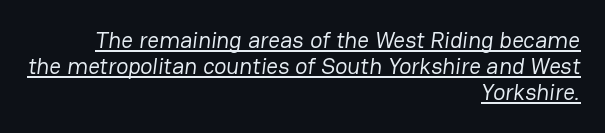
{"bold": "no", "underline": "yes", "align": "right", "line_spacing": "tight", "line_spacing_ratio": 1.14, "letter_spacing": "normal", "letter_spacing_em": 0.0, "glyph_px": 23}
